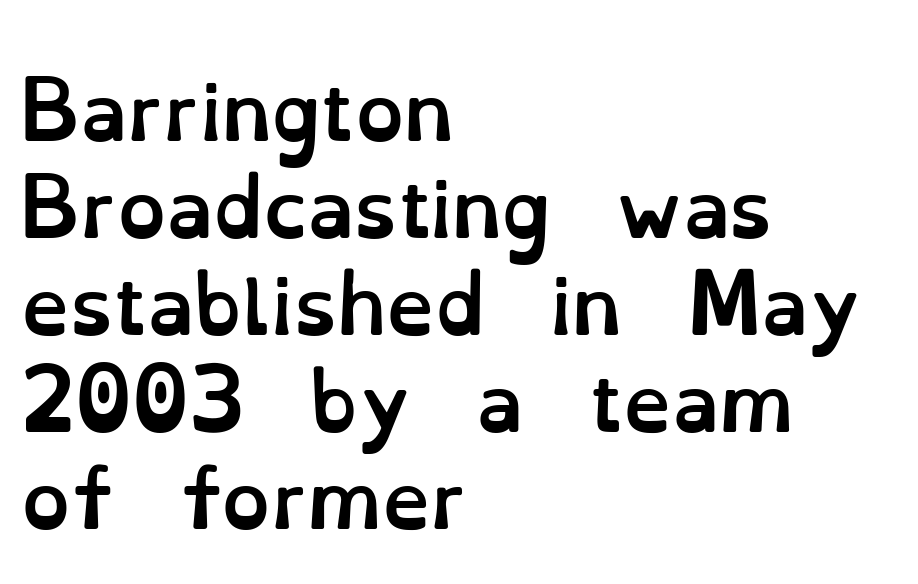
Heavy-handed strokes throughout: this text is bold. Check under the words: just untouched page. Default kerning and tracking; the words read as compact shapes. Is there any slant? The stems are plumb.
